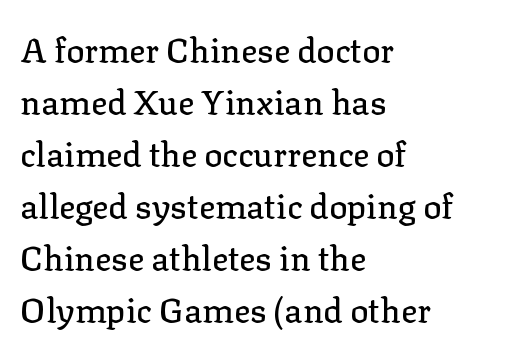
Q: Is the text italic (slanted)? A: No, it is upright.
Q: Is the typeface a serif or a sans-serif typeface? A: Serif.
Q: Is the text underlined? A: No.
Q: How is the paragraph aligned? A: Left-aligned.
Q: Is the spacing between letters normal or unusually wide? A: Normal.
Q: Is the spacing between lines tight, normal or loose? A: Normal.
Q: Width (condensed, normal, or wide)? A: Normal.
Q: Stroke contrast? A: Low.
Q: x-height? A: Medium.
Q: Monospaced? A: No.
